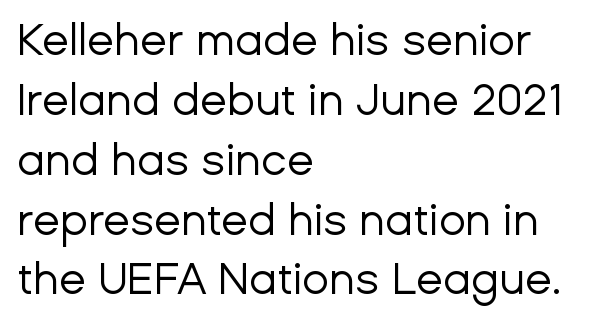
Q: Is the text bold? A: No.
Q: Is the text italic (slanted)? A: No, it is upright.
Q: Is the typeface a serif or a sans-serif typeface? A: Sans-serif.
Q: Is the text underlined? A: No.
Q: How is the paragraph aligned? A: Left-aligned.
Q: Is the spacing between letters normal or unusually wide? A: Normal.
Q: Is the spacing between lines tight, normal or loose? A: Normal.
Q: Width (condensed, normal, or wide)? A: Normal.
Q: Stroke contrast? A: Low.
Q: x-height? A: Medium.
Q: Monospaced? A: No.
